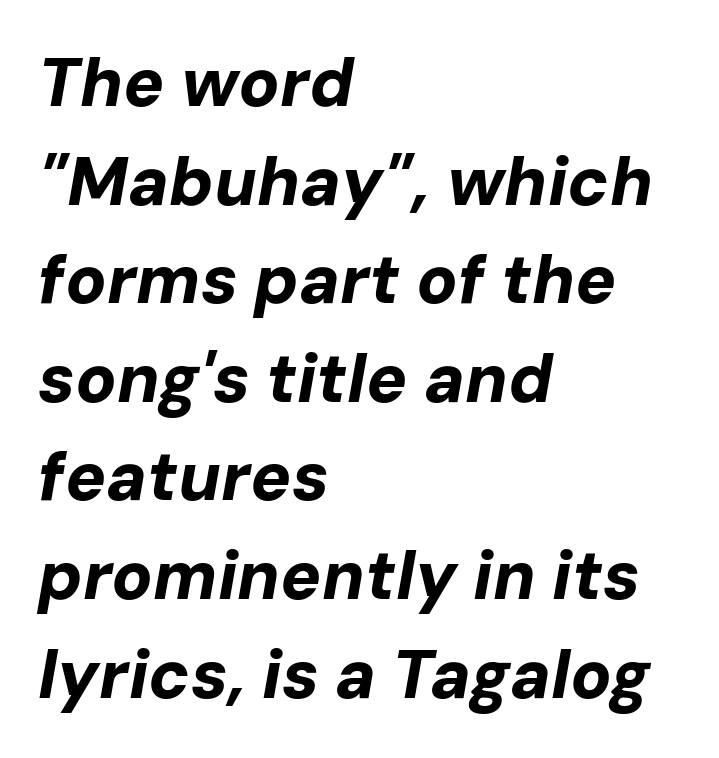
The image shows 68 px bold type, italic (leaning right); set left-aligned, normal line spacing (1.45x), normal letter spacing, not underlined; low stroke contrast and a medium x-height.
